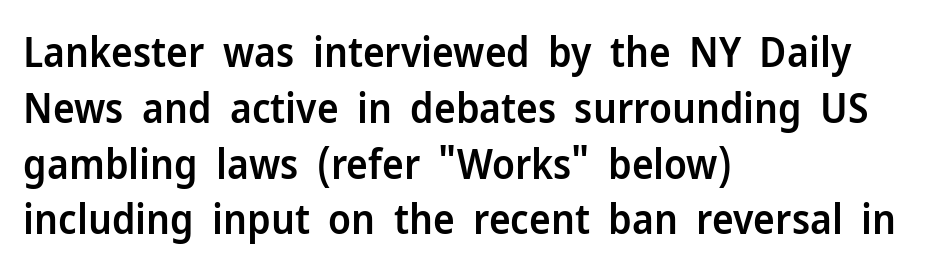
The type is set solid horizontally, with unmodified tracking. Does the copy run flush right? No — it runs flush left. Varying glyph widths throughout — classic text-font behaviour. Italic: no, the glyphs are upright roman. The glyphs are unaccompanied by any horizontal stroke below them. Stroke thickness is moderately raised; the sample reads as semibold.
